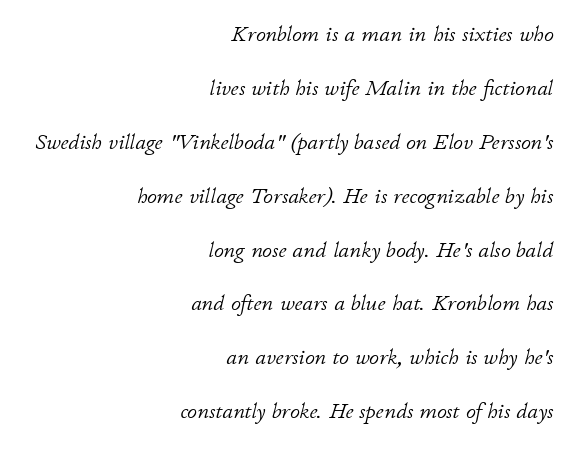
{"italic": "yes", "lean": "right", "slant_degrees": 11, "bold": "no", "underline": "no", "align": "right", "line_spacing": "loose", "line_spacing_ratio": 2.45, "letter_spacing": "normal", "letter_spacing_em": 0.0, "glyph_px": 22}
